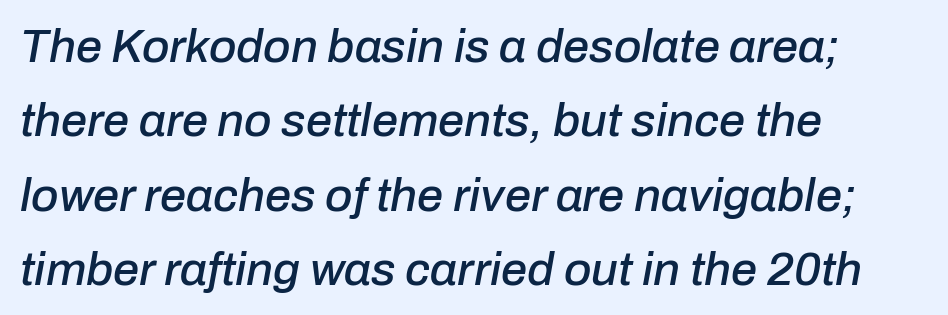
The image shows 47 px text type, italic (leaning right); set left-aligned, normal line spacing (1.58x), normal letter spacing, not underlined; low stroke contrast and a medium x-height.
